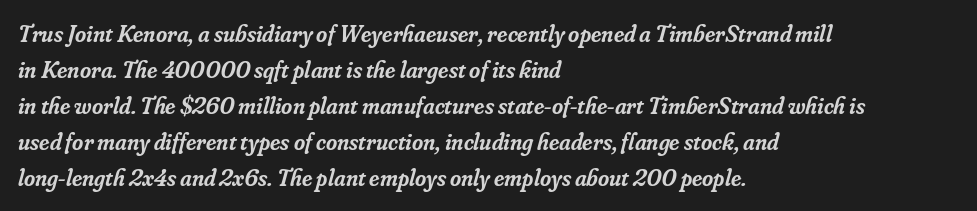
The image shows 24 px text type, italic (leaning right); set left-aligned, normal line spacing (1.5x), normal letter spacing, not underlined.
